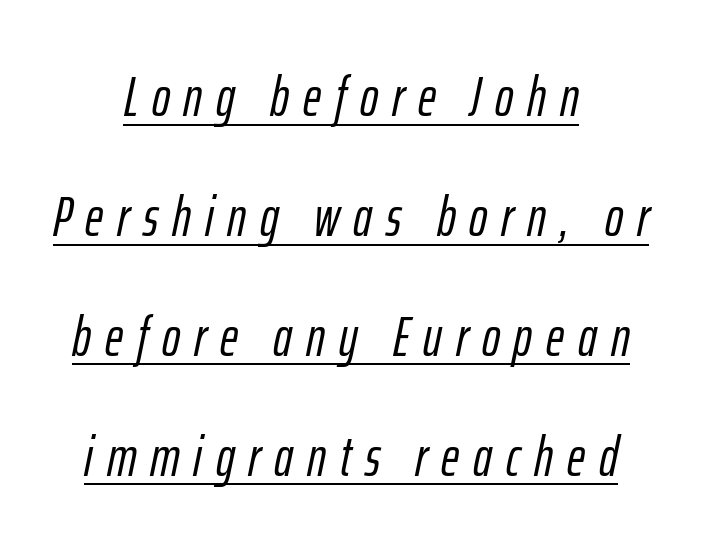
The image shows 55 px condensed type, italic (leaning right); set centered, loose line spacing (2.18x), unusually wide letter spacing (+0.25 em), underlined; low stroke contrast and a medium x-height.
